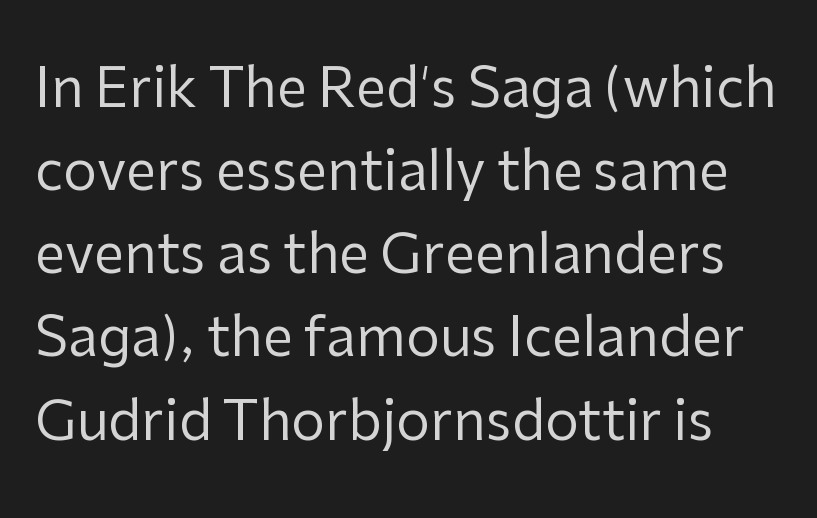
Is this a fixed-width face? No — the glyphs have proportional, varying widths. A sans-serif font was chosen for this passage. The space directly below the letters is spotless. Heaviness? Minimal to ordinary, like unemphasized prose. The font's upright variant was chosen for this text.
